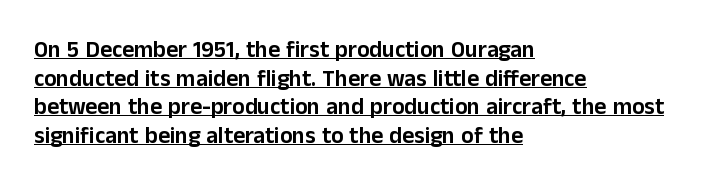
{"italic": "no", "underline": "yes", "align": "left", "line_spacing": "normal", "line_spacing_ratio": 1.25, "letter_spacing": "normal", "letter_spacing_em": 0.0, "glyph_px": 23}
